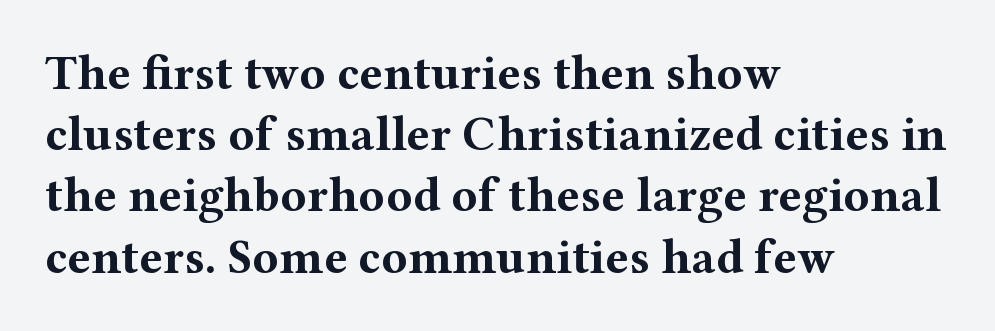
The image shows 49 px bold, wide serif type, upright; set left-aligned, normal line spacing (1.25x), normal letter spacing, not underlined; medium stroke contrast and a medium x-height.
